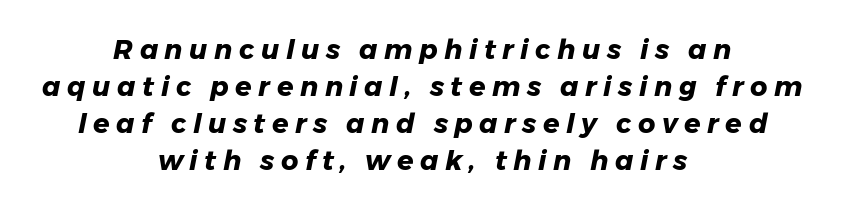
The image shows 27 px bold type, italic (leaning right); set centered, normal line spacing (1.37x), unusually wide letter spacing (+0.24 em), not underlined.
